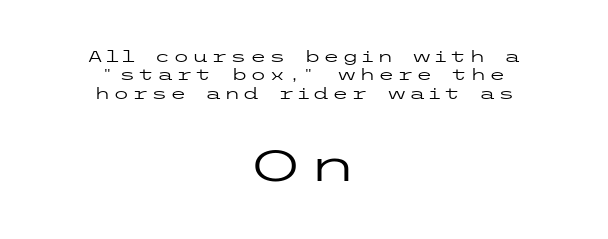
{"serif": "no", "italic": "no", "bold": "no", "weight": "regular", "width": "wide", "stroke_contrast": "low", "x_height": "medium", "underline": "no", "align": "center", "line_spacing_ratio": 1.22, "larger_block": "second", "size_ratio": 3.0, "glyph_px": 45}
